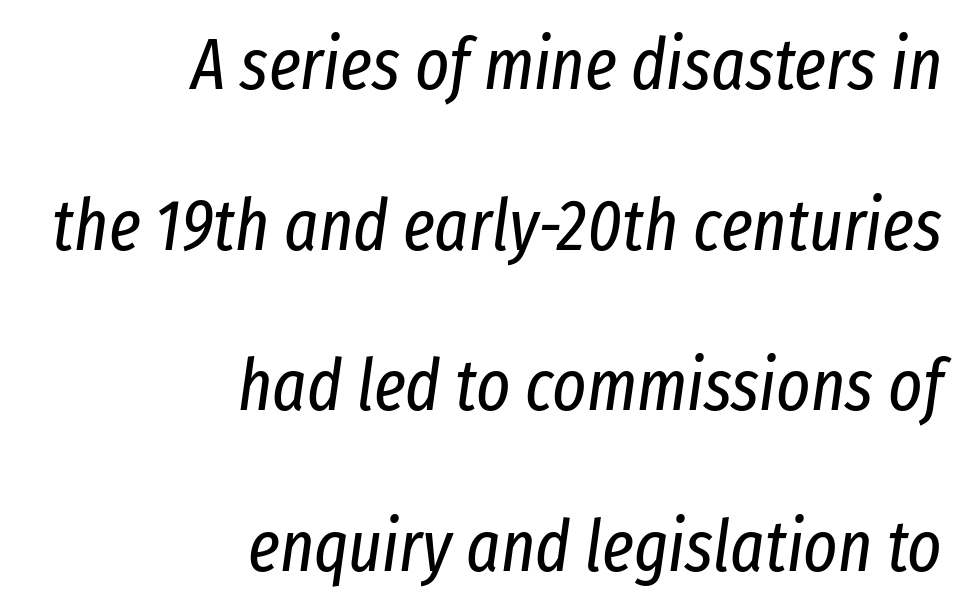
The image shows 72 px regular-weight, condensed type, italic (leaning right); set right-aligned, loose line spacing (2.23x), normal letter spacing, not underlined; low stroke contrast and a medium x-height.
